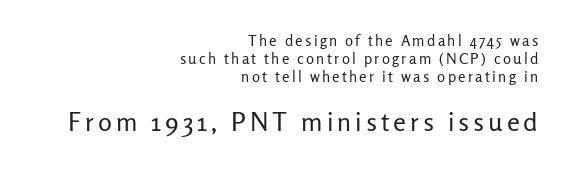
Q: Is the text bold? A: No.
Q: Is the text italic (slanted)? A: No, it is upright.
Q: Is the text underlined? A: No.
Q: How is the paragraph aligned? A: Right-aligned.
Q: Which block of text is set in a larger size, the first (top) or the second (bottom)? A: The second (bottom) one.
